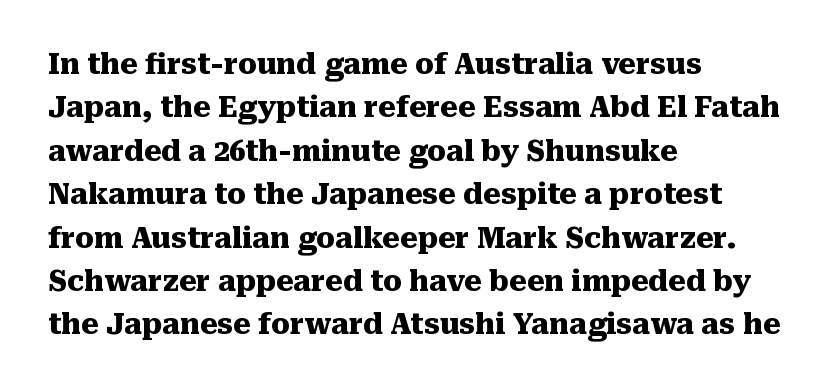
{"serif": "yes", "italic": "no", "bold": "yes", "weight": "heavy", "width": "normal", "stroke_contrast": "medium", "x_height": "medium", "monospaced": "no", "underline": "no", "align": "left", "line_spacing": "normal", "line_spacing_ratio": 1.55, "letter_spacing": "normal", "letter_spacing_em": 0.0, "glyph_px": 28}
